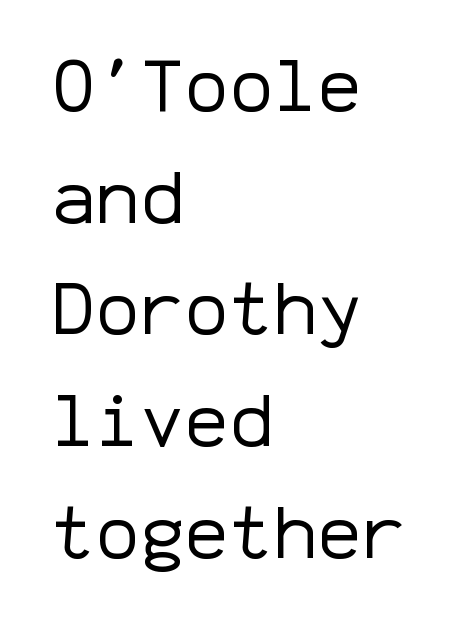
Rule under the text: the space is simply empty. Every stem runs plumb, perpendicular to the baseline. In terms of leading, this rendering sits right in the middle. Letters have the restrained weight of plain body copy at most. What stands out about the letter spacing? Nothing — it is the standard amount. The font family rendered here belongs to the sans-serif group.
